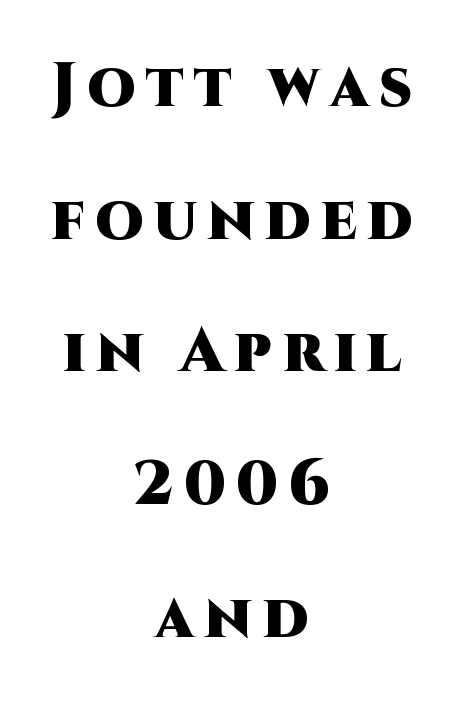
The image shows 62 px heavy sans-serif type, upright; set centered, loose line spacing (2.14x), not underlined; high stroke contrast and a large x-height.
